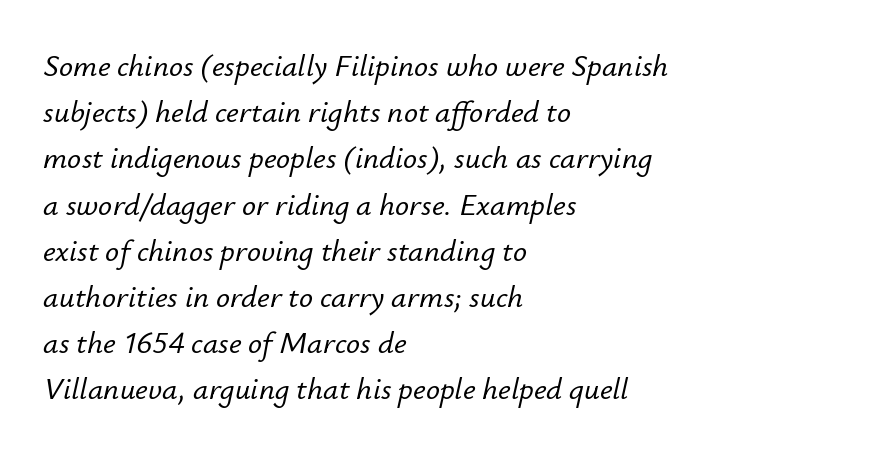
The image shows 31 px text type, italic (leaning right); set left-aligned, normal line spacing (1.49x), normal letter spacing, not underlined; low stroke contrast and a small x-height.
